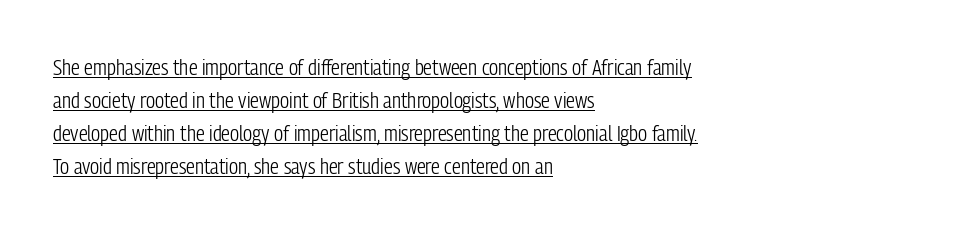
{"italic": "no", "bold": "no", "underline": "yes", "align": "left", "line_spacing": "normal", "line_spacing_ratio": 1.5, "letter_spacing": "normal", "letter_spacing_em": 0.0, "glyph_px": 22}
